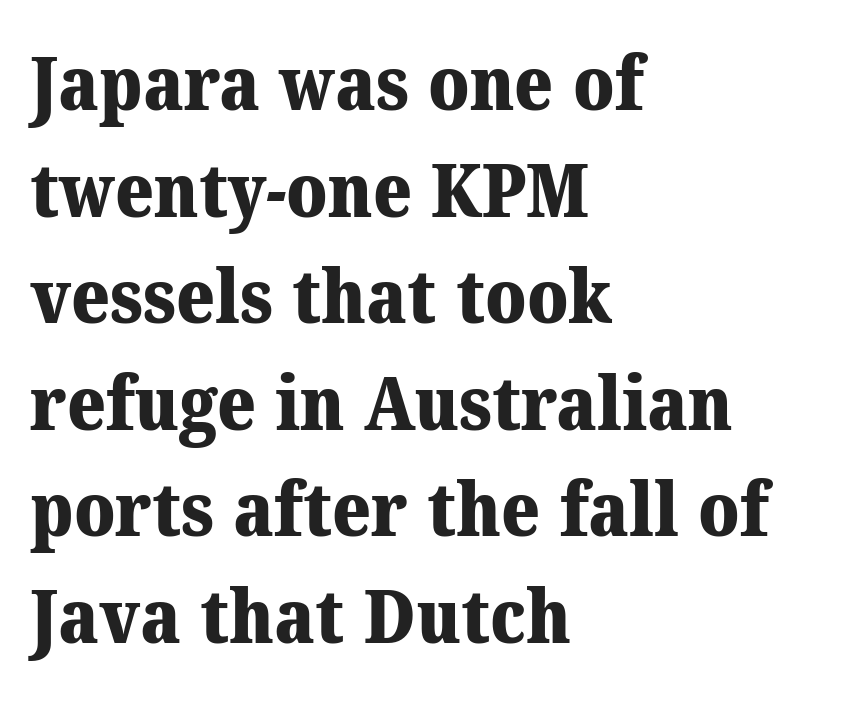
The image shows 74 px heavy serif type; set left-aligned, normal line spacing (1.44x), normal letter spacing, not underlined; medium stroke contrast and a medium x-height.
